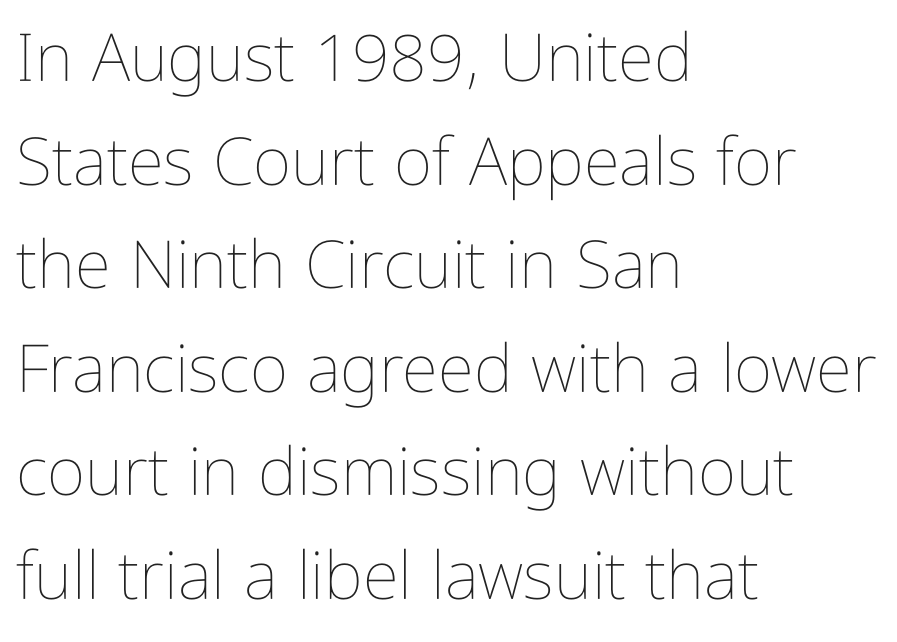
Regarding leading, the lines here are spaced in the standard way. This rendering leaves character spacing at its baseline value. The type sits square on the baseline with zero lean. Summary of weight: not heavy and not bold. Does the copy run flush right? No — it runs flush left.
